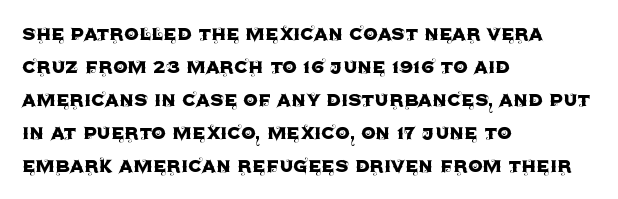
The image shows 23 px text type, upright; set left-aligned, normal line spacing (1.43x), normal letter spacing, not underlined.
